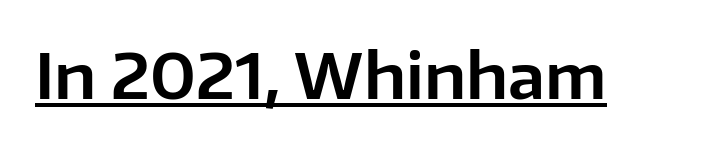
Q: Is the text italic (slanted)? A: No, it is upright.
Q: Is the typeface a serif or a sans-serif typeface? A: Sans-serif.
Q: Is the text underlined? A: Yes.
Q: Is the spacing between letters normal or unusually wide? A: Normal.
Q: Width (condensed, normal, or wide)? A: Normal.
Q: Stroke contrast? A: Low.
Q: x-height? A: Medium.
Q: Monospaced? A: No.
